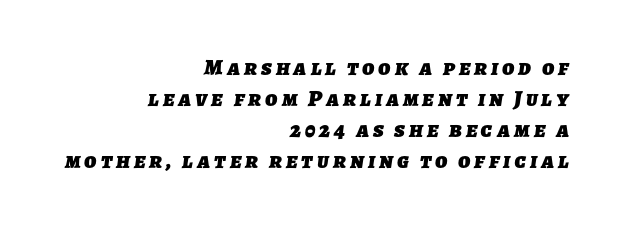
The image shows 23 px bold type; set right-aligned, normal line spacing (1.35x), not underlined.
